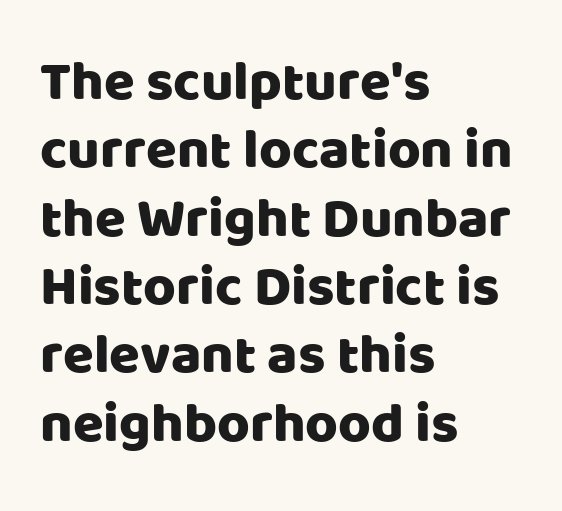
{"serif": "no", "italic": "no", "width": "normal", "stroke_contrast": "low", "x_height": "large", "monospaced": "no", "underline": "no", "align": "left", "line_spacing_ratio": 1.22, "letter_spacing": "normal", "letter_spacing_em": 0.0, "glyph_px": 56}
